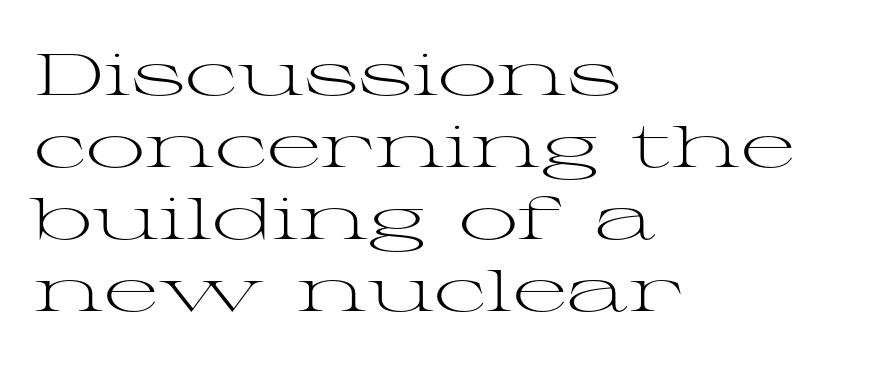
Q: Is the text bold? A: No.
Q: Is the text italic (slanted)? A: No, it is upright.
Q: Is the typeface a serif or a sans-serif typeface? A: Serif.
Q: Is the text underlined? A: No.
Q: How is the paragraph aligned? A: Left-aligned.
Q: Is the spacing between letters normal or unusually wide? A: Normal.
Q: Width (condensed, normal, or wide)? A: Wide.
Q: Stroke contrast? A: Medium.
Q: x-height? A: Medium.
Q: Monospaced? A: No.
